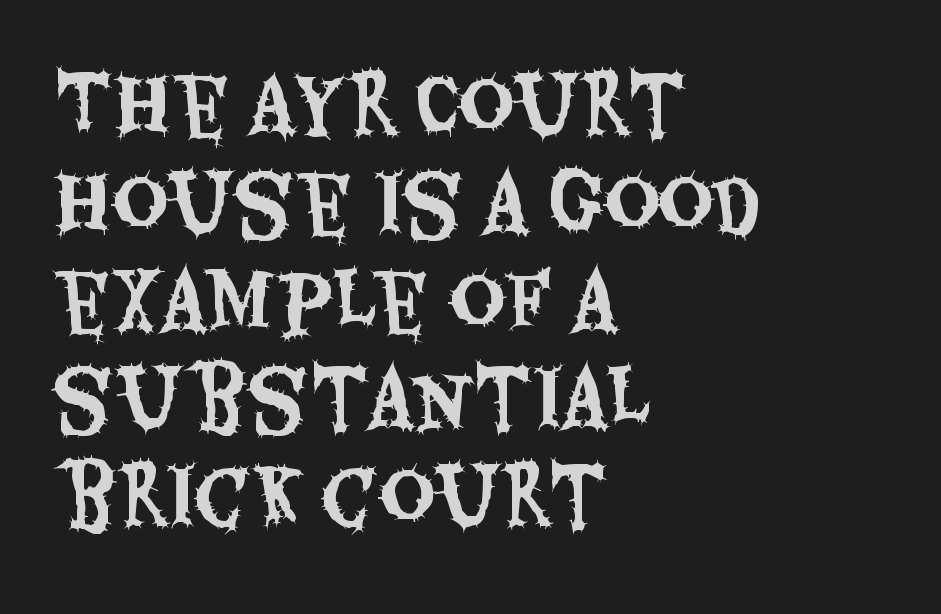
The image shows 77 px condensed sans-serif type, upright; set left-aligned, normal line spacing (1.27x), normal letter spacing, not underlined; medium stroke contrast and a large x-height.
